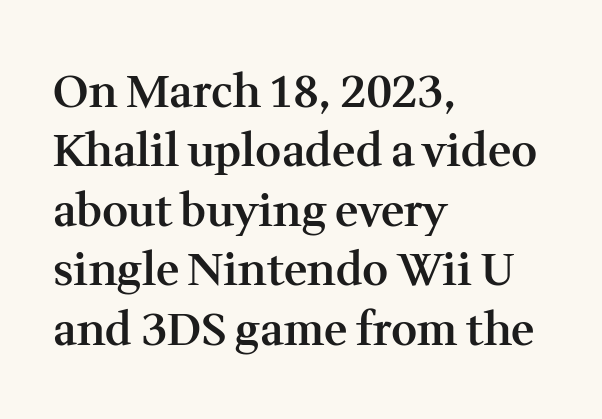
{"serif": "yes", "italic": "no", "bold": "semi", "weight": "semibold", "width": "normal", "stroke_contrast": "medium", "x_height": "medium", "monospaced": "no", "underline": "no", "align": "left", "line_spacing": "normal", "line_spacing_ratio": 1.32, "letter_spacing": "normal", "letter_spacing_em": 0.0, "glyph_px": 45}
